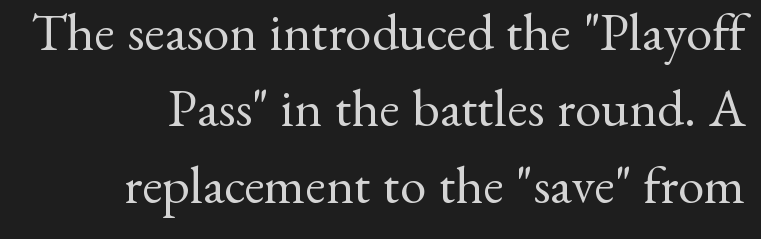
{"serif": "yes", "italic": "no", "bold": "no", "weight": "regular", "width": "normal", "stroke_contrast": "medium", "x_height": "small", "monospaced": "no", "underline": "no", "line_spacing": "normal", "line_spacing_ratio": 1.44, "letter_spacing": "normal", "letter_spacing_em": 0.0, "glyph_px": 53}
